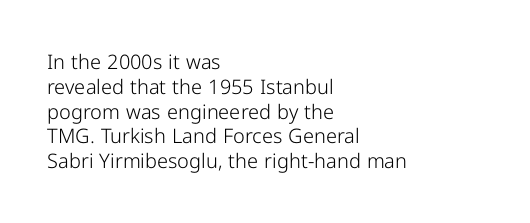
{"italic": "no", "bold": "no", "underline": "no", "align": "left", "line_spacing_ratio": 1.24, "letter_spacing": "normal", "letter_spacing_em": 0.0, "glyph_px": 20}
